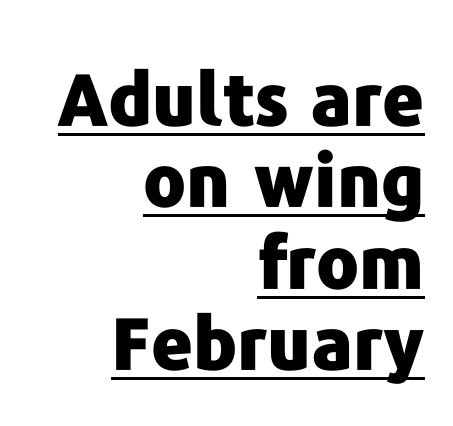
{"serif": "no", "italic": "no", "bold": "yes", "weight": "heavy", "width": "normal", "stroke_contrast": "low", "x_height": "medium", "monospaced": "no", "underline": "yes", "align": "right", "line_spacing": "tight", "line_spacing_ratio": 1.13, "letter_spacing": "normal", "letter_spacing_em": 0.0, "glyph_px": 72}
